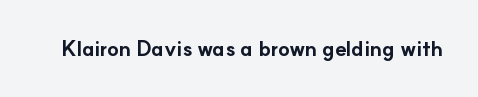
Q: Is the text bold? A: Yes.
Q: Is the text italic (slanted)? A: No, it is upright.
Q: Is the text underlined? A: No.
Q: Is the spacing between letters normal or unusually wide? A: Normal.
